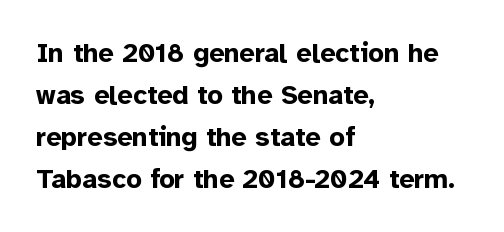
The image shows 27 px bold type, upright; set left-aligned, normal line spacing (1.55x), normal letter spacing, not underlined.
